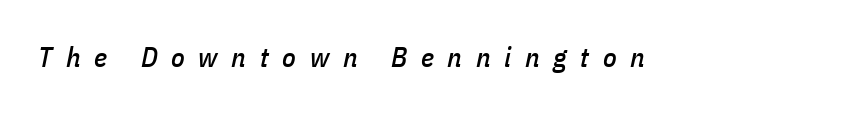
Anything drawn beneath the words? Only blank space. Short note: letters widely spaced. Italic? Definitely — the glyphs are oblique. Varying glyph widths throughout — classic text-font behaviour.
